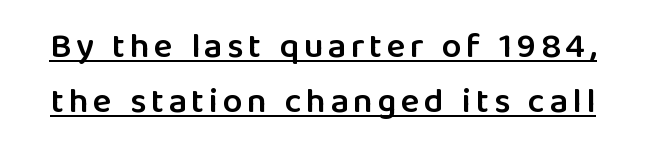
Q: Is the text bold? A: Semi-bold.
Q: Is the text italic (slanted)? A: No, it is upright.
Q: Is the typeface a serif or a sans-serif typeface? A: Sans-serif.
Q: Is the text underlined? A: Yes.
Q: Is the spacing between lines tight, normal or loose? A: Normal.
Q: Width (condensed, normal, or wide)? A: Normal.
Q: Stroke contrast? A: Low.
Q: x-height? A: Medium.
Q: Monospaced? A: No.
